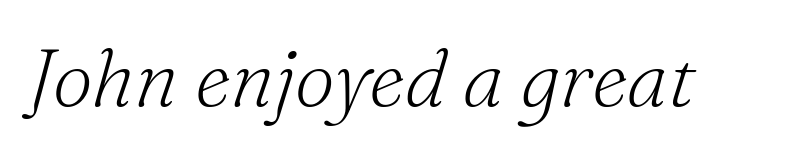
These lines are rendered in a variable-pitch font. These lines keep a tight, regular rhythm from letter to letter. Emphasis-style slanted type is in use. The typesetting does not lean heavy: it is not bold.
